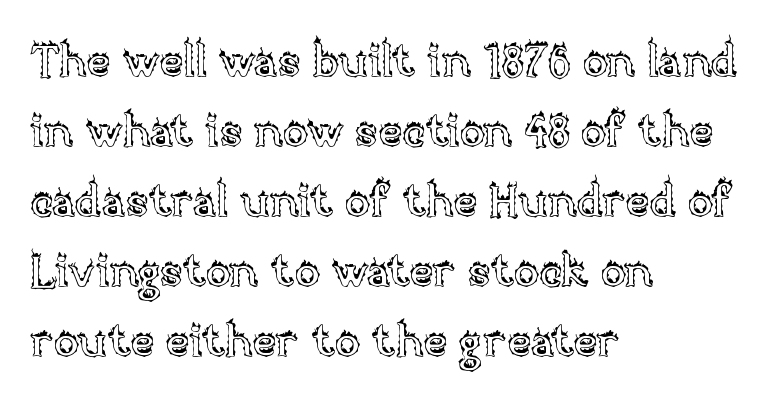
Glyph-to-glyph distance matches everyday printed text. Glance below the letters and you will spot only blank space. Rows of type keep a routine distance in the vertical direction. Every row of glyphs begins at an identical x-position on the left. Proportional: the letters do not fall into vertical columns.
